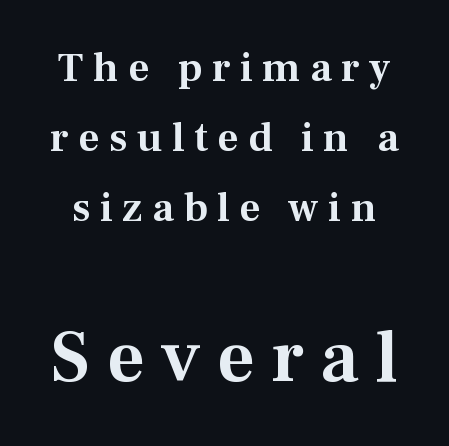
{"serif": "yes", "italic": "no", "width": "normal", "stroke_contrast": "medium", "x_height": "medium", "monospaced": "no", "underline": "no", "line_spacing": "normal", "line_spacing_ratio": 1.67, "letter_spacing": "wide", "letter_spacing_em": 0.22, "larger_block": "second", "size_ratio": 1.76, "glyph_px": 74}
